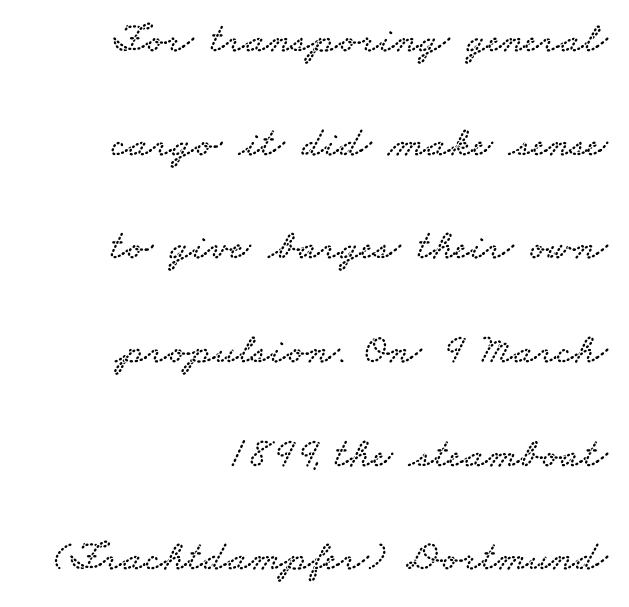
Q: Is the typeface a serif or a sans-serif typeface? A: Serif.
Q: Is the text underlined? A: No.
Q: How is the paragraph aligned? A: Right-aligned.
Q: Is the spacing between letters normal or unusually wide? A: Normal.
Q: Is the spacing between lines tight, normal or loose? A: Loose.
Q: Width (condensed, normal, or wide)? A: Wide.
Q: Stroke contrast? A: Low.
Q: x-height? A: Small.
Q: Monospaced? A: No.
